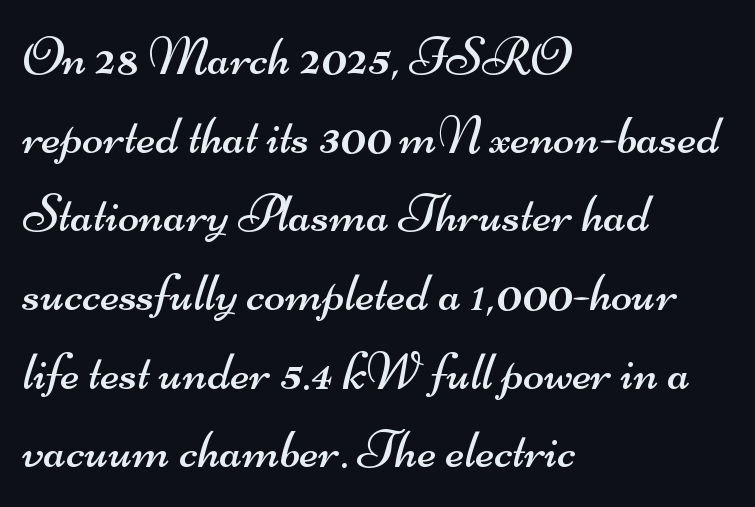
The image shows 55 px regular-weight, wide sans-serif type; set left-aligned, normal line spacing (1.43x), normal letter spacing, not underlined; medium stroke contrast and a small x-height.
